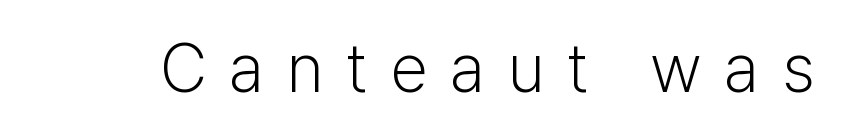
The image shows 68 px light sans-serif type, upright; set unusually wide letter spacing (+0.33 em), not underlined; low stroke contrast and a medium x-height.
